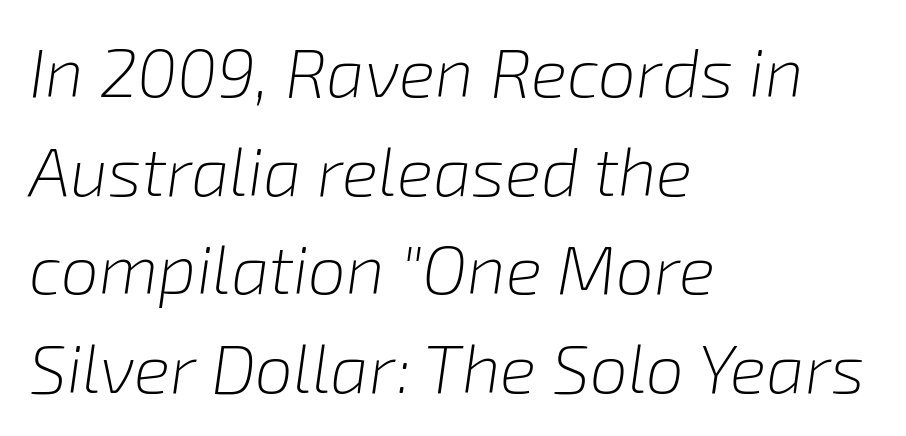
Q: Is the text bold? A: No.
Q: Is the text italic (slanted)? A: Yes, it leans right by about 8 degrees.
Q: Is the text underlined? A: No.
Q: How is the paragraph aligned? A: Left-aligned.
Q: Is the spacing between letters normal or unusually wide? A: Normal.
Q: Is the spacing between lines tight, normal or loose? A: Normal.
Q: Width (condensed, normal, or wide)? A: Normal.
Q: Stroke contrast? A: Low.
Q: x-height? A: Medium.
Q: Monospaced? A: No.
